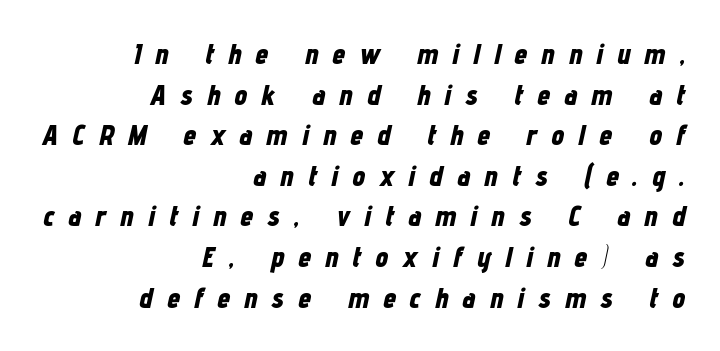
{"italic": "yes", "lean": "right", "slant_degrees": 12, "bold": "yes", "weight": "bold", "width": "condensed", "stroke_contrast": "low", "x_height": "medium", "monospaced": "no", "underline": "no", "align": "right", "line_spacing": "normal", "line_spacing_ratio": 1.4, "letter_spacing": "wide", "letter_spacing_em": 0.49, "glyph_px": 29}
